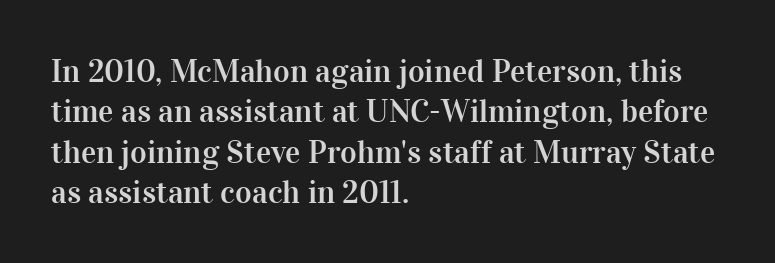
{"serif": "yes", "italic": "no", "width": "normal", "stroke_contrast": "high", "x_height": "medium", "monospaced": "no", "underline": "no", "align": "left", "line_spacing": "normal", "line_spacing_ratio": 1.26, "letter_spacing": "normal", "letter_spacing_em": 0.0, "glyph_px": 32}
